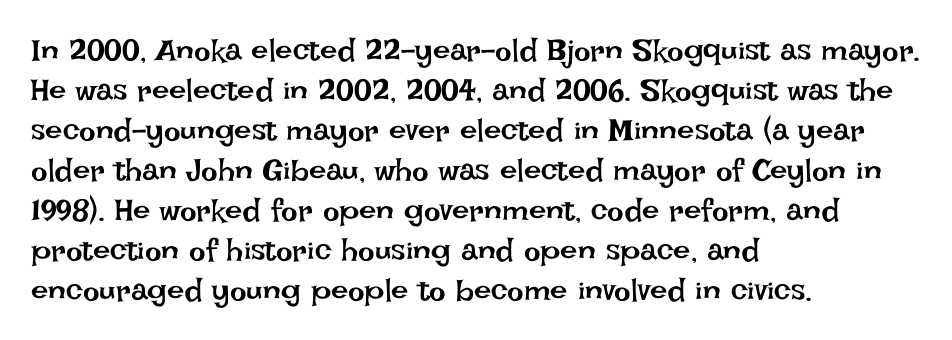
The image shows 31 px regular-weight type, upright; set left-aligned, normal line spacing (1.29x), normal letter spacing, not underlined; low stroke contrast and a large x-height.
